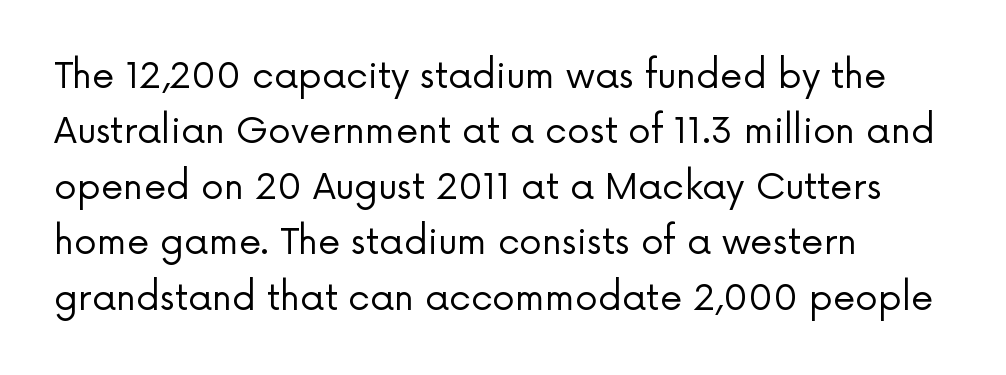
Q: Is the text bold? A: No.
Q: Is the text italic (slanted)? A: No, it is upright.
Q: Is the typeface a serif or a sans-serif typeface? A: Sans-serif.
Q: Is the text underlined? A: No.
Q: How is the paragraph aligned? A: Left-aligned.
Q: Is the spacing between letters normal or unusually wide? A: Normal.
Q: Is the spacing between lines tight, normal or loose? A: Normal.
Q: Width (condensed, normal, or wide)? A: Normal.
Q: Stroke contrast? A: Low.
Q: x-height? A: Medium.
Q: Monospaced? A: No.
